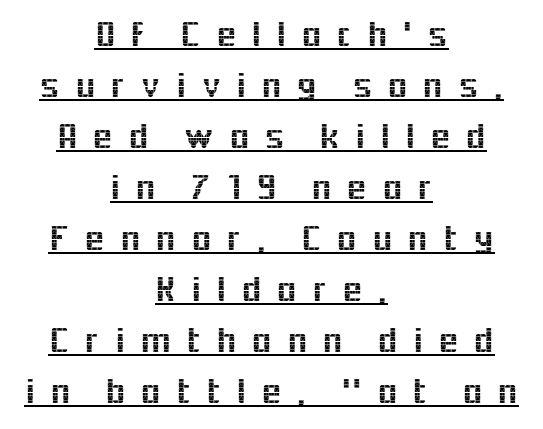
{"serif": "no", "italic": "no", "width": "normal", "x_height": "medium", "monospaced": "no", "underline": "yes", "align": "center", "line_spacing": "normal", "line_spacing_ratio": 1.38, "letter_spacing": "wide", "letter_spacing_em": 0.39, "glyph_px": 37}
